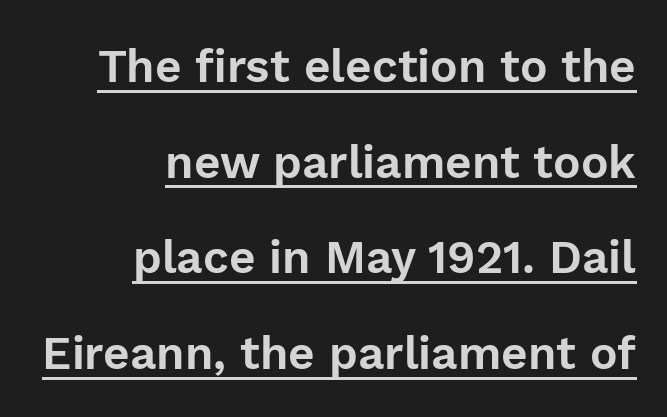
Q: Is the text italic (slanted)? A: No, it is upright.
Q: Is the typeface a serif or a sans-serif typeface? A: Sans-serif.
Q: Is the text underlined? A: Yes.
Q: How is the paragraph aligned? A: Right-aligned.
Q: Is the spacing between letters normal or unusually wide? A: Normal.
Q: Is the spacing between lines tight, normal or loose? A: Loose.
Q: Width (condensed, normal, or wide)? A: Normal.
Q: Stroke contrast? A: Low.
Q: x-height? A: Medium.
Q: Monospaced? A: No.
